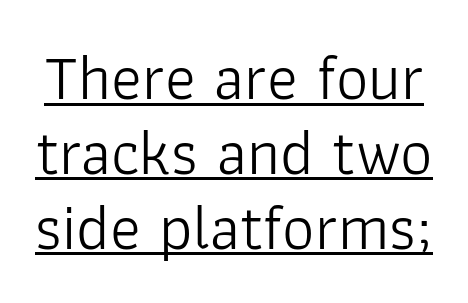
The image shows 64 px light sans-serif type, upright; set line spacing 1.17x, normal letter spacing, underlined; low stroke contrast and a medium x-height.
